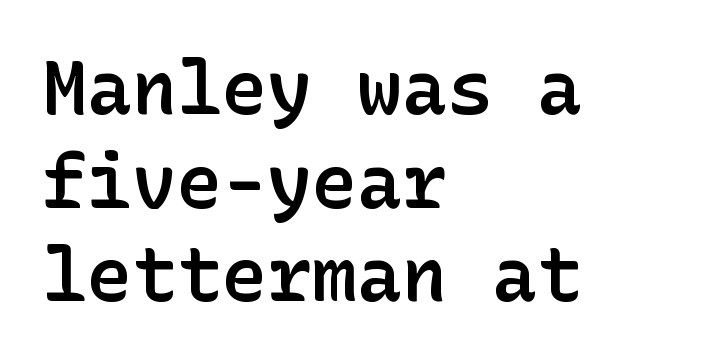
{"serif": "no", "italic": "no", "bold": "semi", "weight": "semibold", "width": "normal", "stroke_contrast": "low", "x_height": "medium", "underline": "no", "align": "left", "line_spacing": "normal", "line_spacing_ratio": 1.25, "letter_spacing": "normal", "letter_spacing_em": 0.0, "glyph_px": 75}
